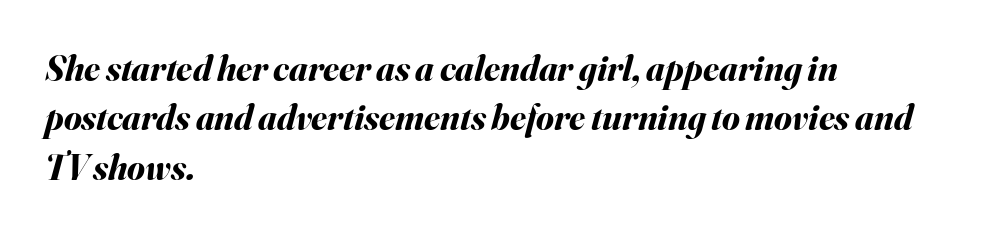
Looks like regular typesetting: each glyph gets only the width it needs. Summary of vertical rhythm: regular, with standard interline spacing. Would a proofreader flag this as italicized? Yes. The glyphs have the mass of a bold cut. The face used here is rendered with its standard letterfit.
